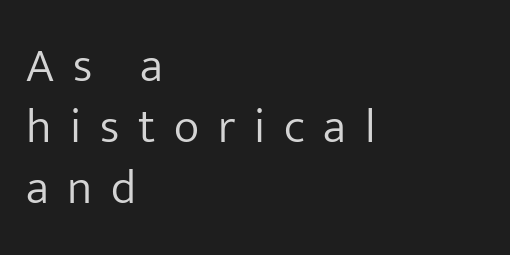
Quick note: interline space is typical. No chunkiness to these letters — they're not bold. The typography opts for an upright posture over an oblique one. This rendering features lettering with no underline. Observe the absence of serifs on each vertical stroke in this sample. Someone cranked the tracking dial way up on this one.
